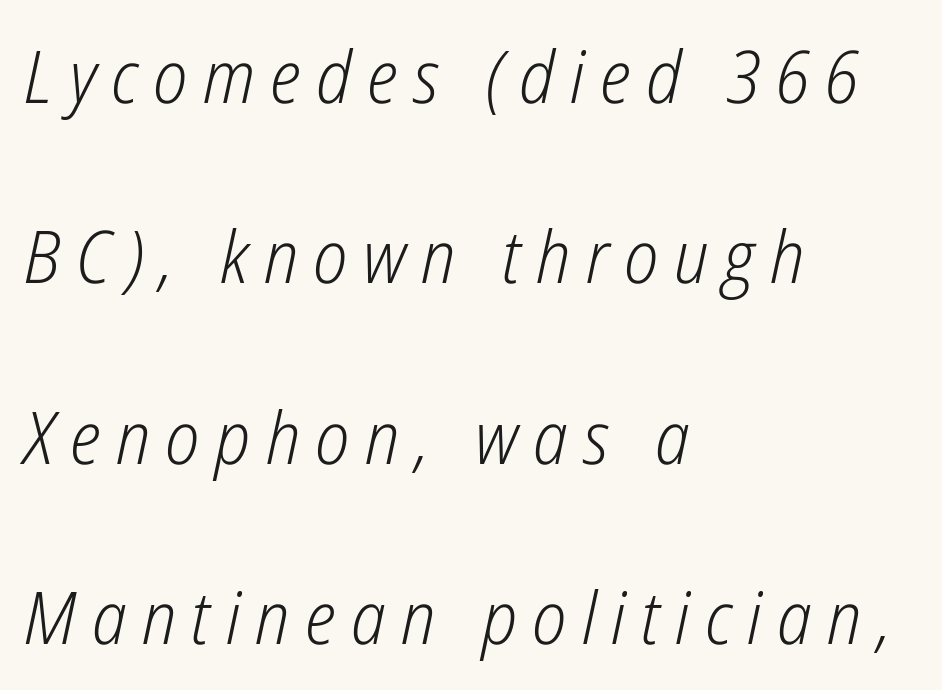
The image shows 73 px light, condensed type, italic (leaning right); set left-aligned, loose line spacing (2.47x), unusually wide letter spacing (+0.21 em), not underlined; low stroke contrast and a medium x-height.
